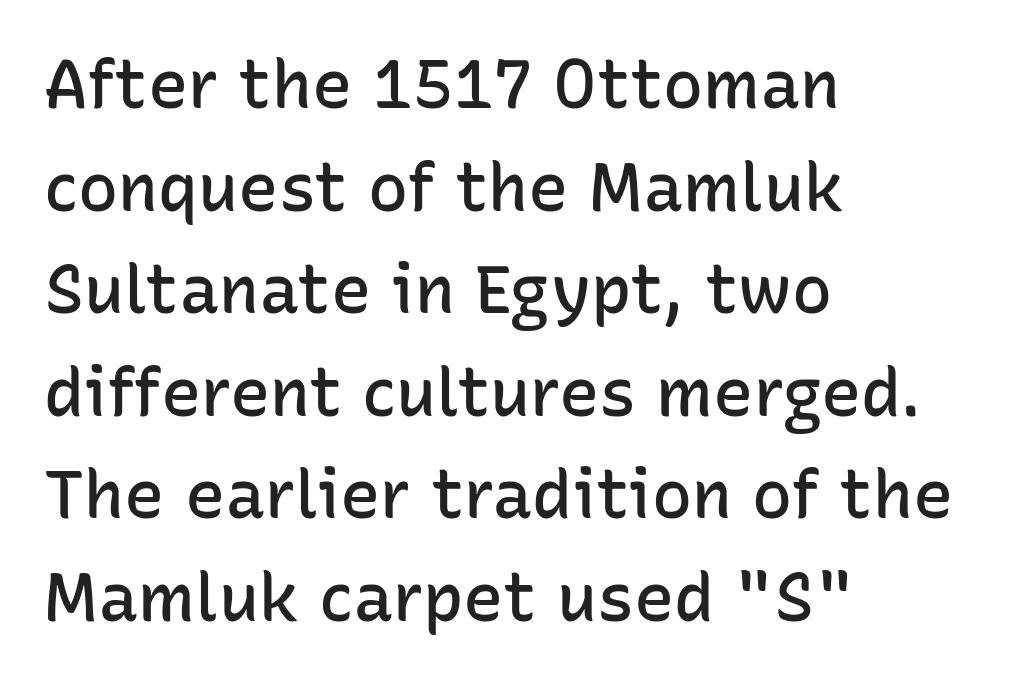
Q: Is the text bold? A: Semi-bold.
Q: Is the text italic (slanted)? A: No, it is upright.
Q: Is the typeface a serif or a sans-serif typeface? A: Sans-serif.
Q: Is the text underlined? A: No.
Q: How is the paragraph aligned? A: Left-aligned.
Q: Is the spacing between letters normal or unusually wide? A: Normal.
Q: Is the spacing between lines tight, normal or loose? A: Normal.
Q: Width (condensed, normal, or wide)? A: Normal.
Q: Stroke contrast? A: Low.
Q: x-height? A: Medium.
Q: Monospaced? A: No.
